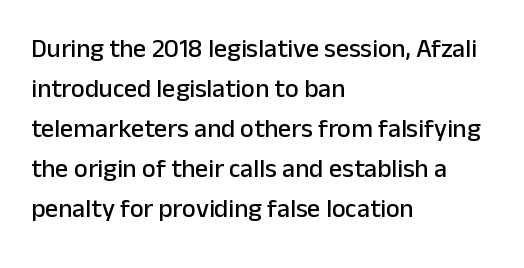
Descender tails drop into unmarked territory. Each word holds together tightly as a unit, with standard inter-letter gaps. Style check: upright. A student would call this left alignment; a typographer would say flush left, rag right. If you measured baseline to baseline, you'd find a middling distance.
